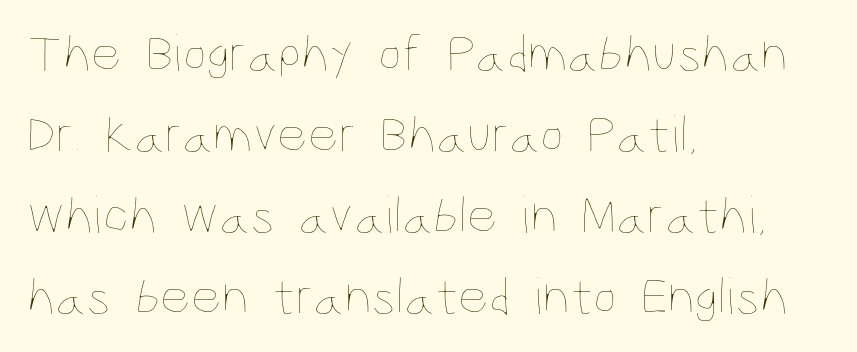
No extra ink here — the face is not bold. Horizontal bands of white between lines are of average thickness. Glyph-to-glyph distance matches everyday printed text. The passage shown is not underscored anywhere. Do the characters align in a grid? No, the font is proportional.
